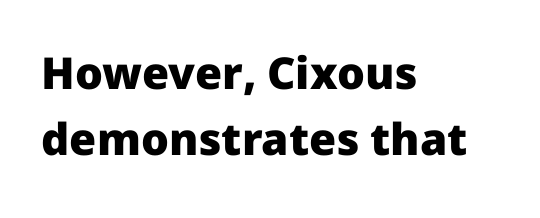
The image shows 44 px heavy sans-serif type, upright; set left-aligned, normal line spacing (1.49x), normal letter spacing, not underlined; low stroke contrast and a medium x-height.
